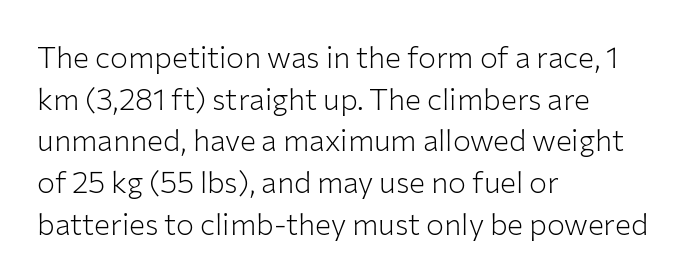
Q: Is the text bold? A: No.
Q: Is the text italic (slanted)? A: No, it is upright.
Q: Is the typeface a serif or a sans-serif typeface? A: Sans-serif.
Q: Is the text underlined? A: No.
Q: How is the paragraph aligned? A: Left-aligned.
Q: Is the spacing between letters normal or unusually wide? A: Normal.
Q: Is the spacing between lines tight, normal or loose? A: Normal.
Q: Width (condensed, normal, or wide)? A: Normal.
Q: Stroke contrast? A: Low.
Q: x-height? A: Medium.
Q: Monospaced? A: No.
